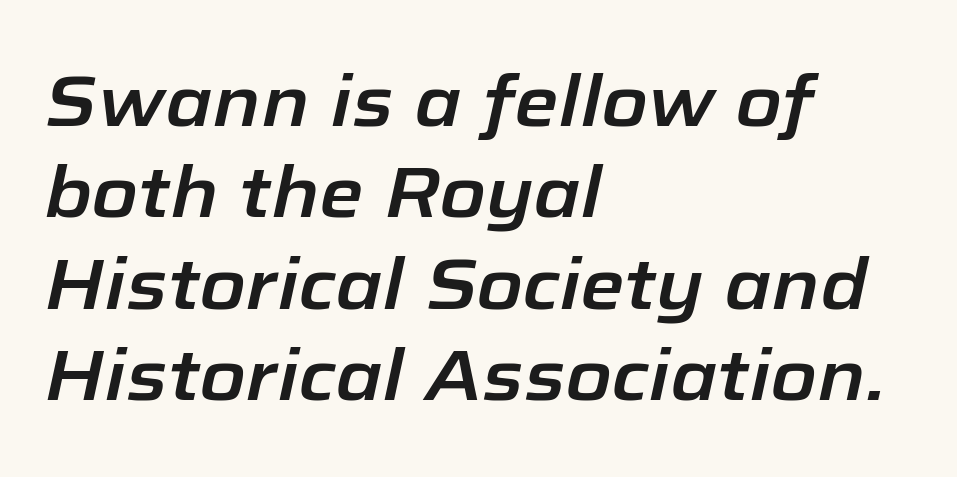
A typesetter would mark this as italic. The words here are not underlined. The rag falls on the right side of this text block. The letters advance in unequal steps, a hallmark of proportional type.
